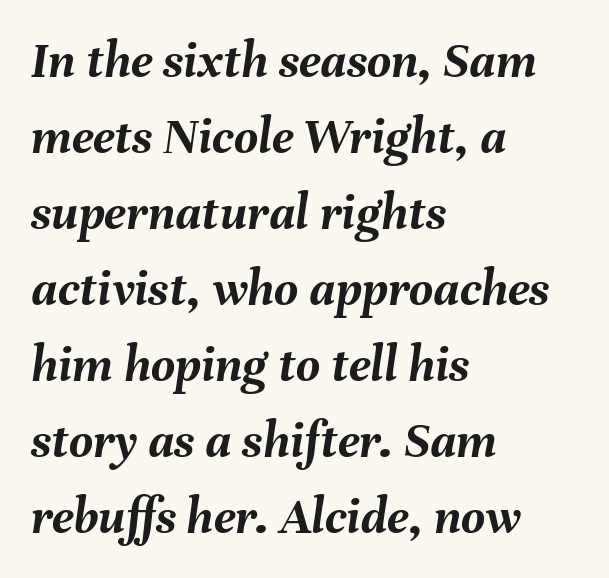
The image shows 52 px semibold type, italic (leaning right); set left-aligned, normal line spacing (1.46x), normal letter spacing, not underlined; medium stroke contrast and a medium x-height.
